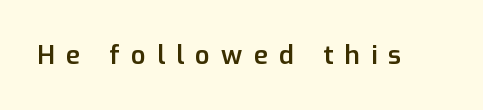
The image shows 26 px text type, upright; set unusually wide letter spacing (+0.43 em), not underlined.
